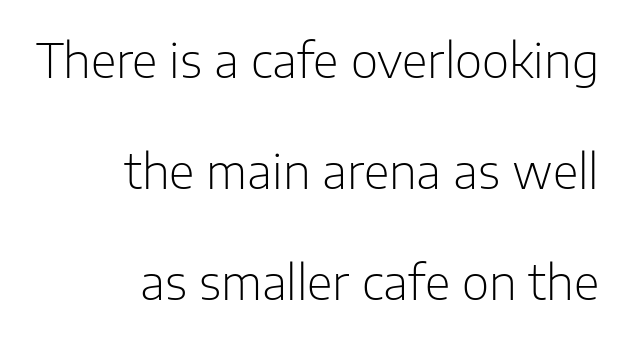
The image shows 47 px light sans-serif type, upright; set right-aligned, loose line spacing (2.36x), normal letter spacing, not underlined; low stroke contrast and a medium x-height.
